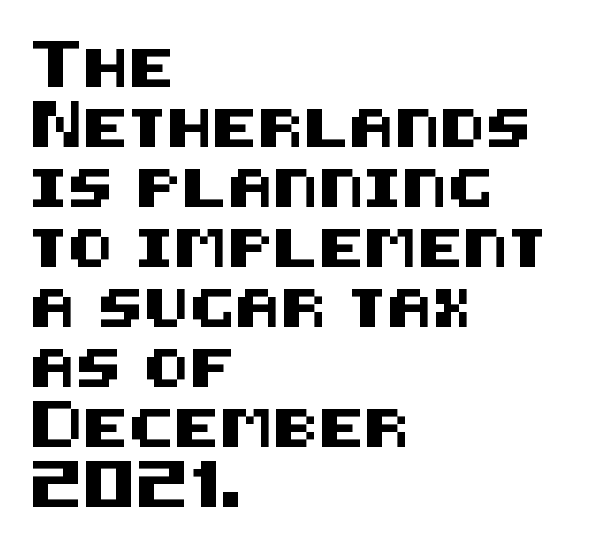
Q: Is the text italic (slanted)? A: No, it is upright.
Q: Is the typeface a serif or a sans-serif typeface? A: Sans-serif.
Q: Is the text underlined? A: No.
Q: How is the paragraph aligned? A: Left-aligned.
Q: Is the spacing between letters normal or unusually wide? A: Normal.
Q: Is the spacing between lines tight, normal or loose? A: Normal.
Q: Width (condensed, normal, or wide)? A: Normal.
Q: Stroke contrast? A: Medium.
Q: x-height? A: Large.
